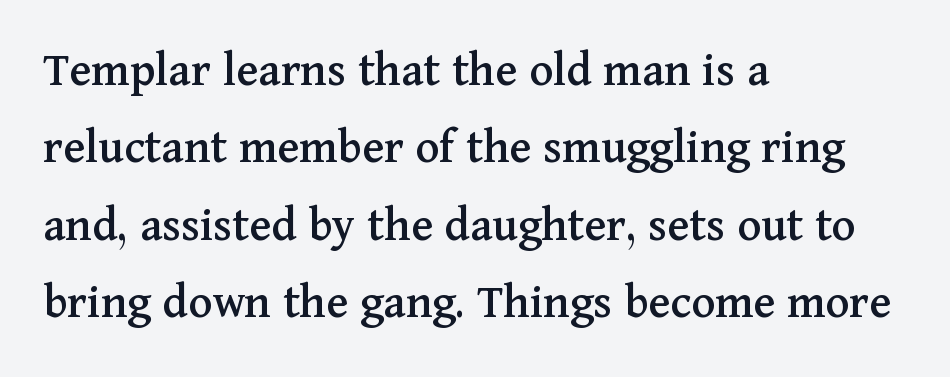
{"serif": "yes", "italic": "no", "width": "normal", "stroke_contrast": "medium", "x_height": "medium", "monospaced": "no", "underline": "no", "align": "left", "line_spacing": "normal", "line_spacing_ratio": 1.55, "letter_spacing": "normal", "letter_spacing_em": 0.0, "glyph_px": 50}
